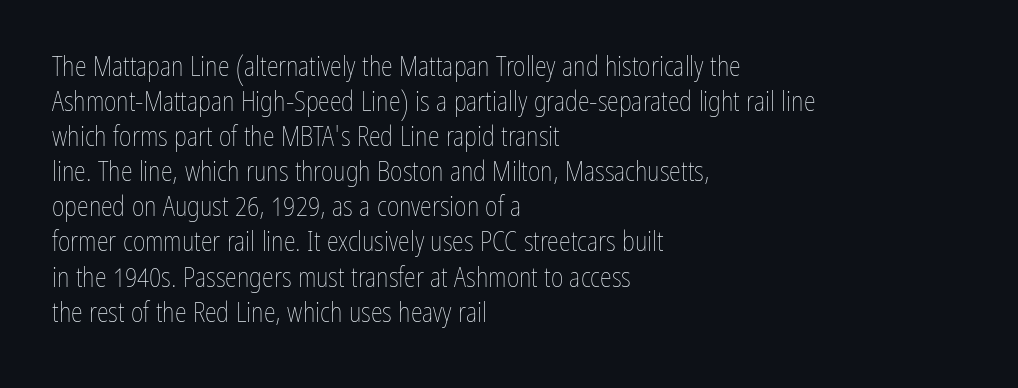
Q: Is the text bold? A: No.
Q: Is the text italic (slanted)? A: No, it is upright.
Q: Is the text underlined? A: No.
Q: How is the paragraph aligned? A: Left-aligned.
Q: Is the spacing between letters normal or unusually wide? A: Normal.
Q: Is the spacing between lines tight, normal or loose? A: Normal.
